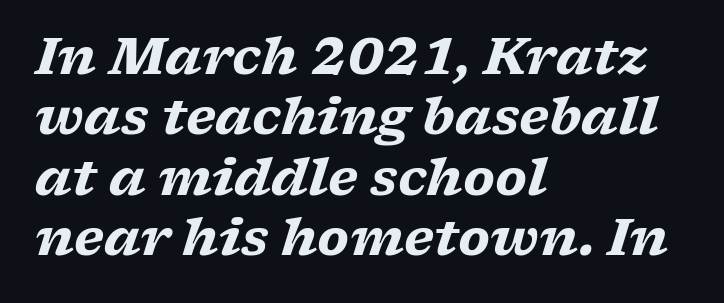
The image shows 50 px heavy, wide serif type, italic (leaning right); set left-aligned, line spacing 1.21x, normal letter spacing, not underlined; low stroke contrast and a medium x-height.
